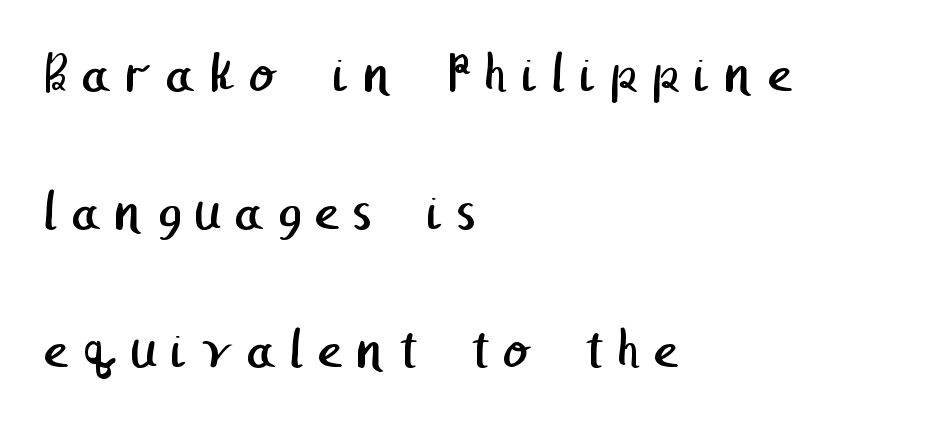
{"serif": "no", "bold": "no", "weight": "regular", "width": "normal", "stroke_contrast": "low", "x_height": "medium", "underline": "no", "align": "left", "line_spacing": "loose", "line_spacing_ratio": 2.34, "letter_spacing": "wide", "letter_spacing_em": 0.23, "glyph_px": 59}
